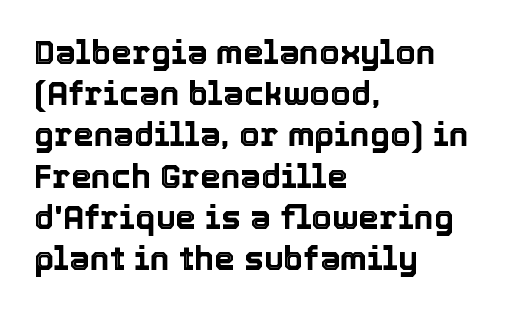
{"italic": "no", "width": "normal", "x_height": "medium", "monospaced": "no", "underline": "no", "align": "left", "line_spacing": "normal", "line_spacing_ratio": 1.25, "letter_spacing": "normal", "letter_spacing_em": 0.0, "glyph_px": 33}
